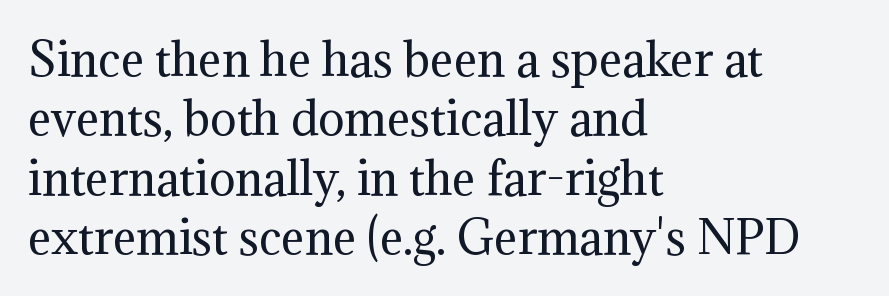
Successive baselines arrive at the customary interval. The foot of each line stays bare and open. The text block is weighted toward the left margin, trailing off unevenly rightward. Nothing heavy about these letters — not bold at all. You could not count columns in this text — the font is proportionally spaced.
